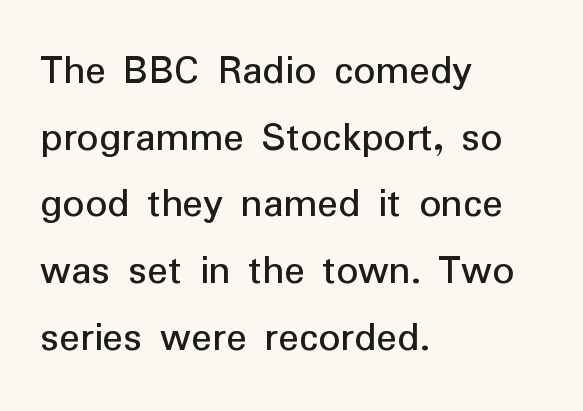
Q: Is the text bold? A: No.
Q: Is the text italic (slanted)? A: No, it is upright.
Q: Is the typeface a serif or a sans-serif typeface? A: Sans-serif.
Q: Is the text underlined? A: No.
Q: How is the paragraph aligned? A: Left-aligned.
Q: Is the spacing between letters normal or unusually wide? A: Normal.
Q: Is the spacing between lines tight, normal or loose? A: Normal.
Q: Width (condensed, normal, or wide)? A: Normal.
Q: Stroke contrast? A: Low.
Q: x-height? A: Medium.
Q: Monospaced? A: No.
